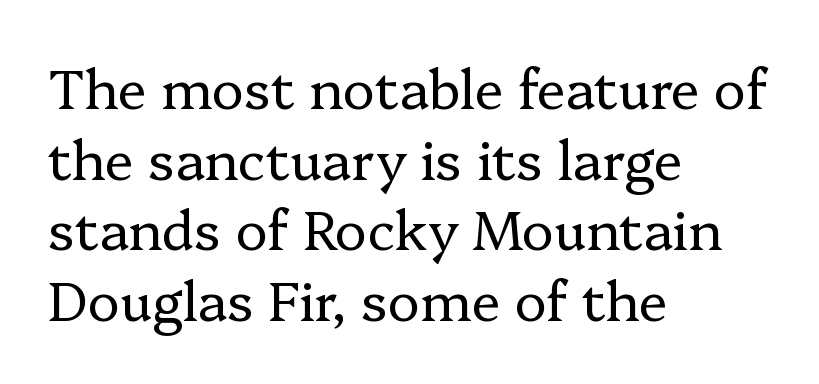
The image shows 54 px regular-weight serif type, upright; set left-aligned, normal line spacing (1.31x), normal letter spacing, not underlined; low stroke contrast and a medium x-height.
